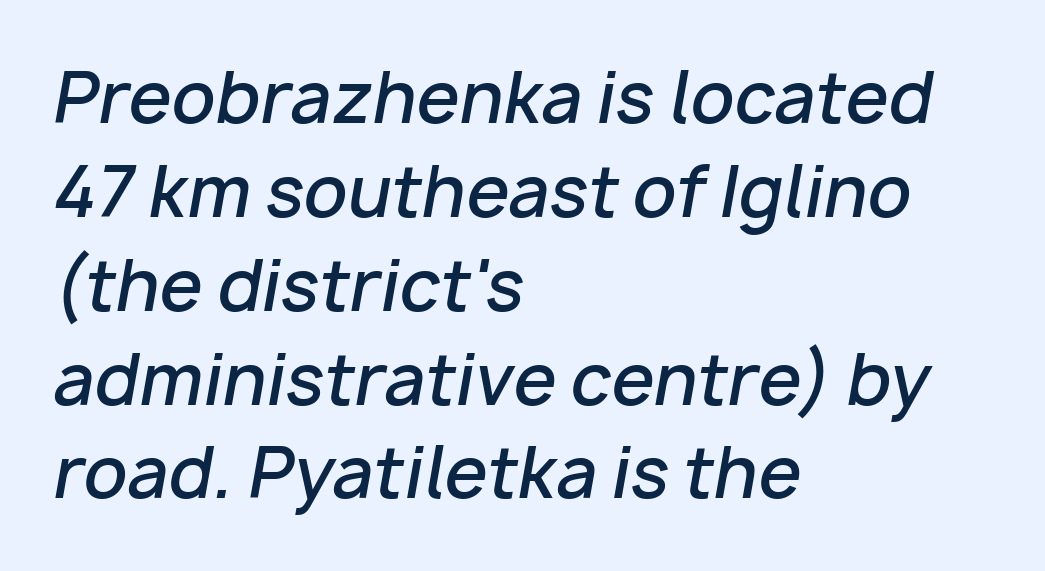
Each row of text sits above clean, open space. The leading is moderate, giving the passage an even texture. The sample has been set in demibold, a notch under bold. Horizontally, the lines are justified to the leading edge only.
